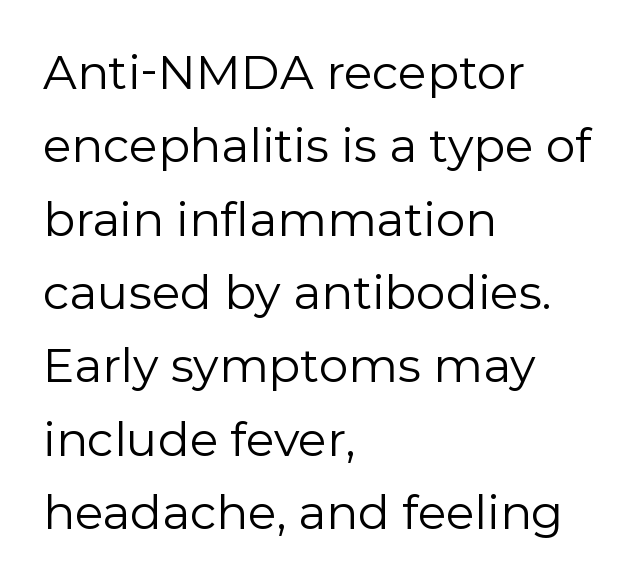
The image shows 47 px regular-weight sans-serif type, upright; set left-aligned, normal line spacing (1.56x), normal letter spacing, not underlined; low stroke contrast and a medium x-height.
